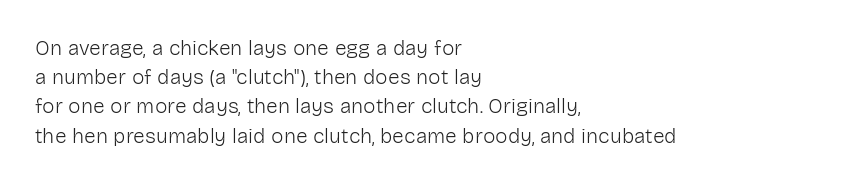
Q: Is the text bold? A: No.
Q: Is the text italic (slanted)? A: No, it is upright.
Q: Is the text underlined? A: No.
Q: How is the paragraph aligned? A: Left-aligned.
Q: Is the spacing between letters normal or unusually wide? A: Normal.
Q: Is the spacing between lines tight, normal or loose? A: Normal.
